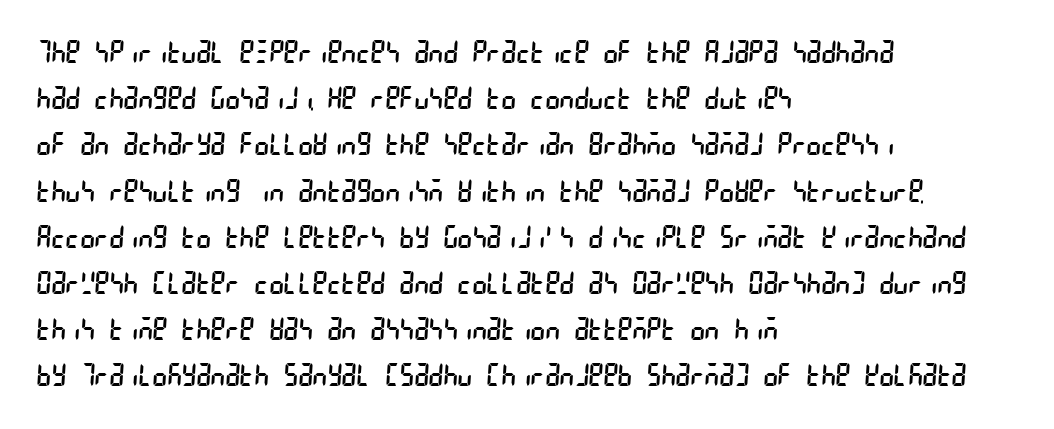
Q: Is the text bold? A: No.
Q: Is the typeface a serif or a sans-serif typeface? A: Sans-serif.
Q: Is the text underlined? A: No.
Q: How is the paragraph aligned? A: Left-aligned.
Q: Is the spacing between letters normal or unusually wide? A: Normal.
Q: Is the spacing between lines tight, normal or loose? A: Normal.
Q: Width (condensed, normal, or wide)? A: Condensed.
Q: Stroke contrast? A: Low.
Q: x-height? A: Large.
